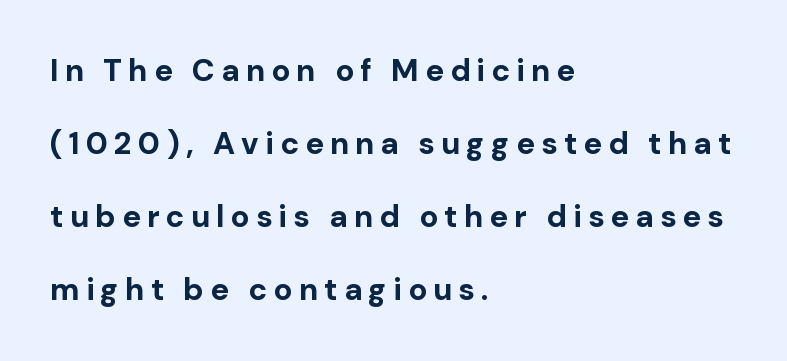
Q: Is the text bold? A: Yes.
Q: Is the text italic (slanted)? A: No, it is upright.
Q: Is the typeface a serif or a sans-serif typeface? A: Sans-serif.
Q: Is the text underlined? A: No.
Q: How is the paragraph aligned? A: Left-aligned.
Q: Is the spacing between letters normal or unusually wide? A: Unusually wide.
Q: Is the spacing between lines tight, normal or loose? A: Loose.
Q: Width (condensed, normal, or wide)? A: Normal.
Q: Stroke contrast? A: Low.
Q: x-height? A: Medium.
Q: Monospaced? A: No.
